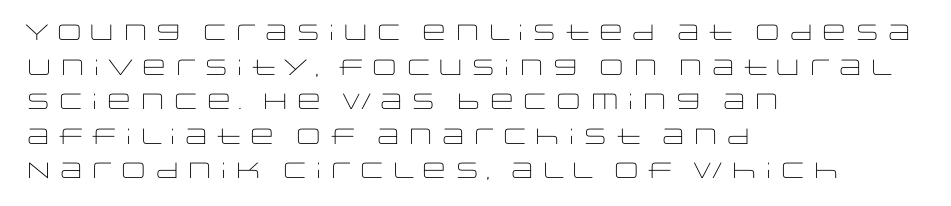
{"italic": "no", "bold": "no", "underline": "no", "align": "left", "line_spacing": "normal", "line_spacing_ratio": 1.57, "letter_spacing": "normal", "letter_spacing_em": 0.0, "glyph_px": 22}
